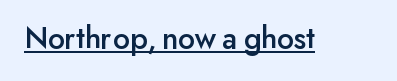
The image shows 32 px sans-serif type, upright; set normal letter spacing, underlined; low stroke contrast and a small x-height.
